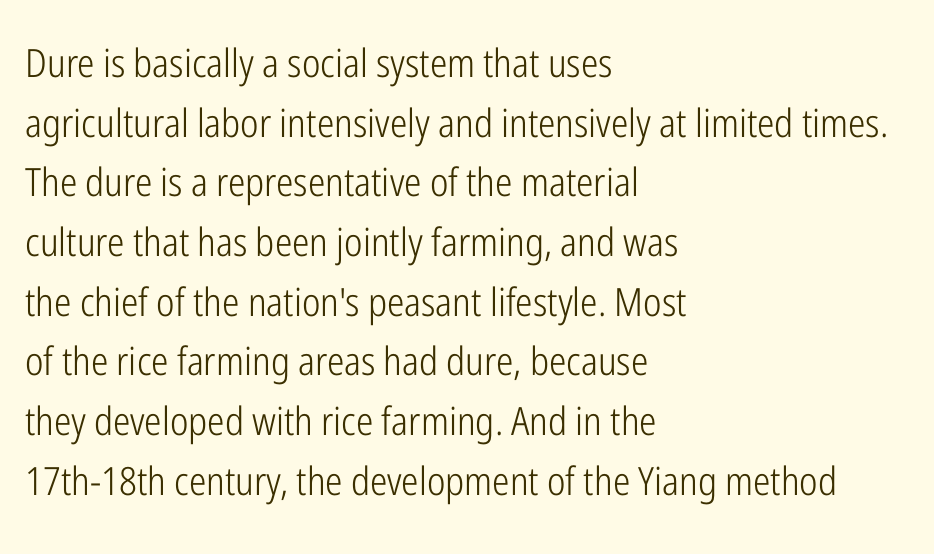
{"serif": "no", "italic": "no", "bold": "no", "weight": "light", "width": "condensed", "stroke_contrast": "low", "x_height": "medium", "monospaced": "no", "underline": "no", "align": "left", "line_spacing": "normal", "line_spacing_ratio": 1.53, "letter_spacing": "normal", "letter_spacing_em": 0.0, "glyph_px": 39}
